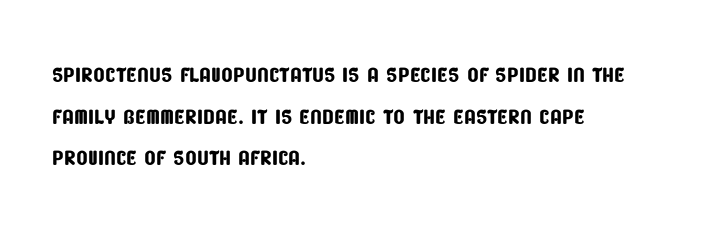
The image shows 30 px condensed sans-serif type; set left-aligned, normal line spacing (1.39x), normal letter spacing, not underlined; low stroke contrast and a large x-height.
